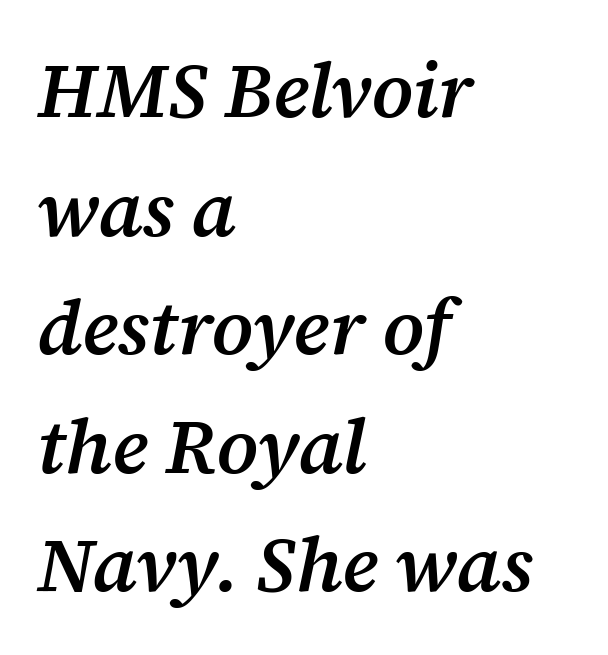
Q: Is the text bold? A: Semi-bold.
Q: Is the text italic (slanted)? A: Yes, it leans right by about 12 degrees.
Q: Is the typeface a serif or a sans-serif typeface? A: Serif.
Q: Is the text underlined? A: No.
Q: How is the paragraph aligned? A: Left-aligned.
Q: Is the spacing between letters normal or unusually wide? A: Normal.
Q: Is the spacing between lines tight, normal or loose? A: Normal.
Q: Width (condensed, normal, or wide)? A: Normal.
Q: Stroke contrast? A: Medium.
Q: x-height? A: Medium.
Q: Monospaced? A: No.
